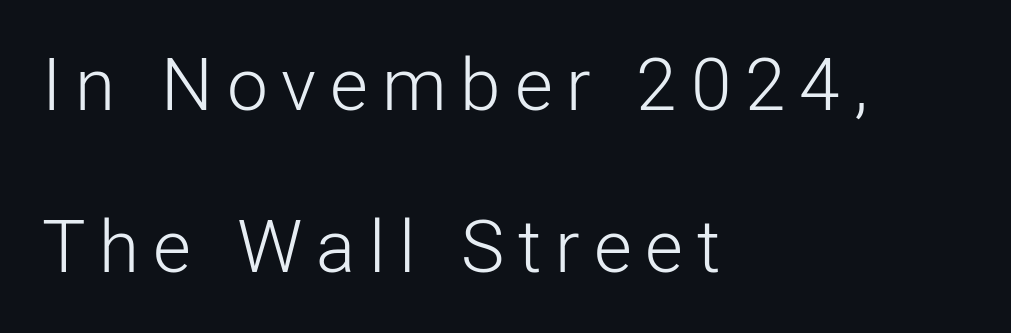
{"serif": "no", "italic": "no", "bold": "no", "weight": "light", "width": "normal", "stroke_contrast": "low", "x_height": "medium", "monospaced": "no", "underline": "no", "align": "left", "line_spacing": "loose", "line_spacing_ratio": 2.22, "glyph_px": 73}
